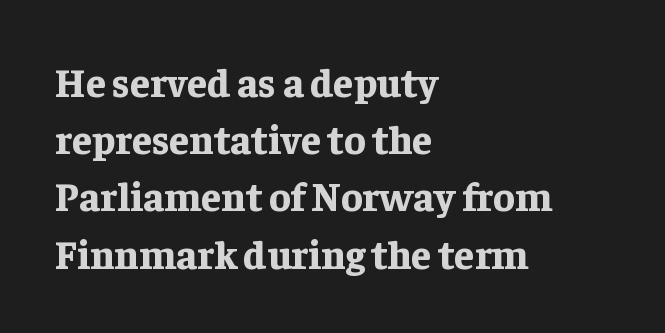
The image shows 40 px bold serif type, upright; set left-aligned, normal line spacing (1.43x), normal letter spacing, not underlined; low stroke contrast and a medium x-height.
